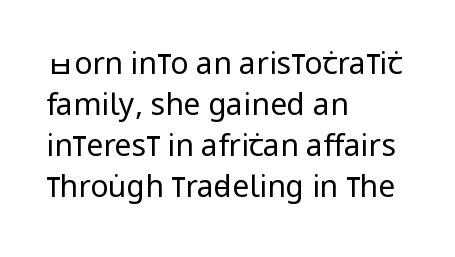
The image shows 30 px regular-weight, condensed sans-serif type, upright; set left-aligned, normal line spacing (1.37x), normal letter spacing, not underlined; low stroke contrast and a large x-height.
